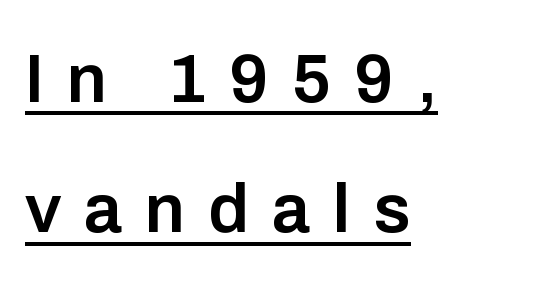
Q: Is the text bold? A: Semi-bold.
Q: Is the text italic (slanted)? A: No, it is upright.
Q: Is the typeface a serif or a sans-serif typeface? A: Sans-serif.
Q: Is the text underlined? A: Yes.
Q: How is the paragraph aligned? A: Left-aligned.
Q: Is the spacing between letters normal or unusually wide? A: Unusually wide.
Q: Width (condensed, normal, or wide)? A: Normal.
Q: Stroke contrast? A: Low.
Q: x-height? A: Medium.
Q: Monospaced? A: No.
